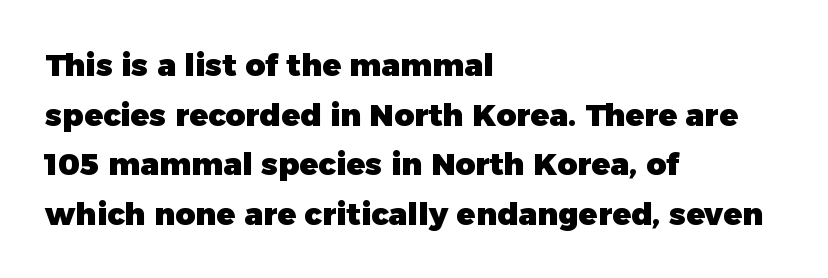
{"serif": "no", "italic": "no", "bold": "yes", "weight": "heavy", "width": "normal", "stroke_contrast": "low", "x_height": "medium", "monospaced": "no", "underline": "no", "align": "left", "line_spacing": "normal", "line_spacing_ratio": 1.6, "letter_spacing": "normal", "letter_spacing_em": 0.0, "glyph_px": 31}
